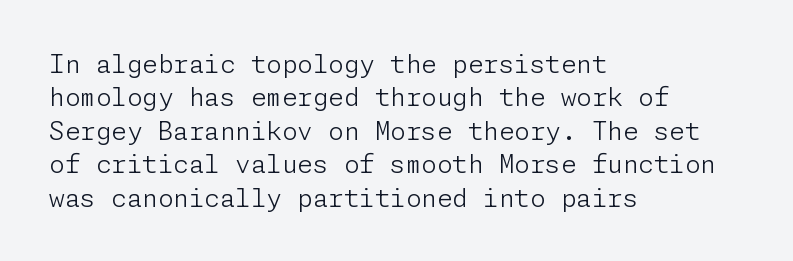
The image shows 25 px text type, upright; set left-aligned, normal line spacing (1.34x), normal letter spacing, not underlined.
